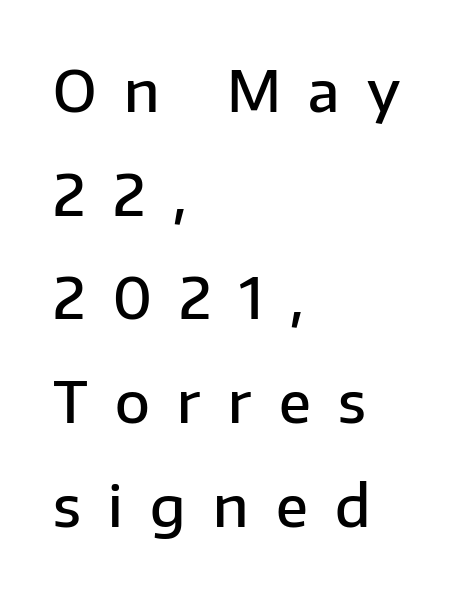
Character widths vary here, with narrow letters taking less room than wide ones. Where is the straight margin? On the left. Italic: no, the glyphs are upright roman. Words appear elongated and porous because spacing is wide. Anything drawn beneath the words? Only blank space. The glyphs in this specimen are sans serif.
